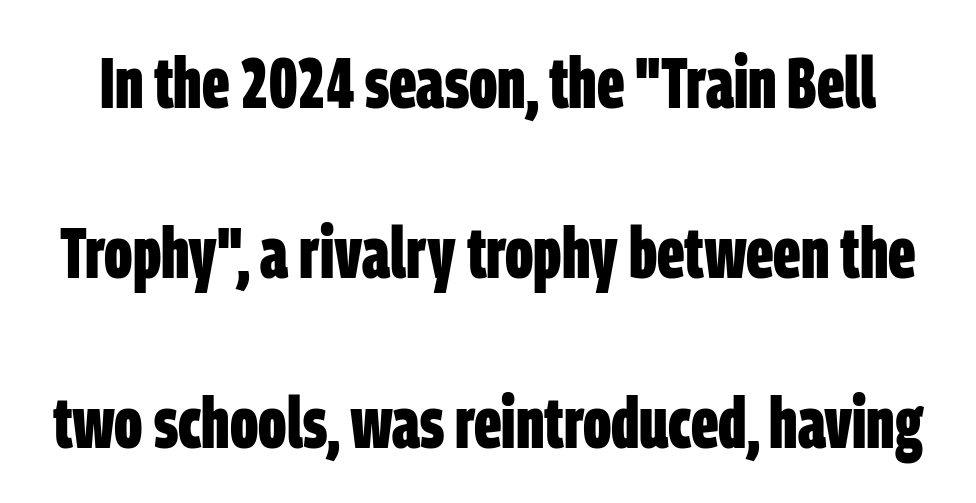
{"serif": "no", "bold": "yes", "weight": "bold", "width": "condensed", "stroke_contrast": "low", "x_height": "large", "monospaced": "no", "underline": "no", "line_spacing": "loose", "line_spacing_ratio": 2.36, "letter_spacing": "normal", "letter_spacing_em": 0.0, "glyph_px": 72}
